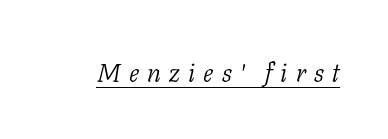
{"italic": "yes", "lean": "right", "slant_degrees": 11, "bold": "no", "underline": "yes", "letter_spacing": "wide", "letter_spacing_em": 0.31, "glyph_px": 26}
